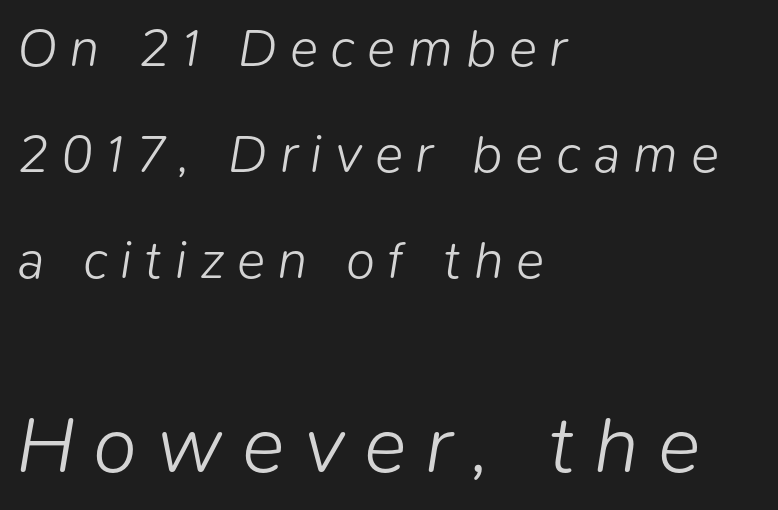
The rendering uses natural spacing where letterforms have individual widths. Loose tracking; the words dissolve into strings of separated letters. The composition opens small and finishes big. Tall strokes in this sample are angled rather than plumb. Line starts are locked; line ends wander. Students, observe: this is what heavily led, spacious text looks like.
